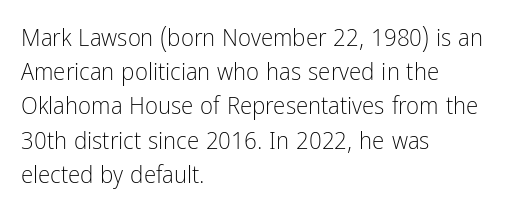
Q: Is the text bold? A: No.
Q: Is the text italic (slanted)? A: No, it is upright.
Q: Is the text underlined? A: No.
Q: How is the paragraph aligned? A: Left-aligned.
Q: Is the spacing between letters normal or unusually wide? A: Normal.
Q: Is the spacing between lines tight, normal or loose? A: Normal.
